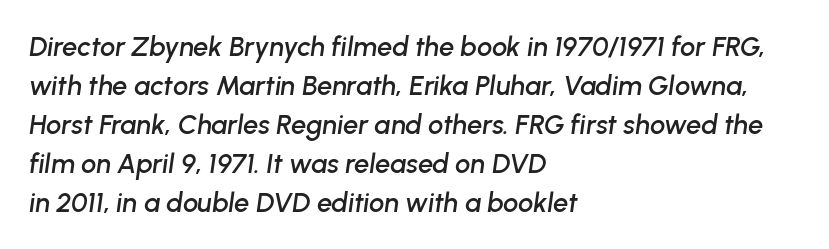
Evenly set lines give the paragraph a standard silhouette. Students, note that the glyphs here touch the page at normal intervals. Plain, unruled lines of type. There's an unmistakable incline to the writing here. The lines in this sample share a left origin and differ only in where they stop.
